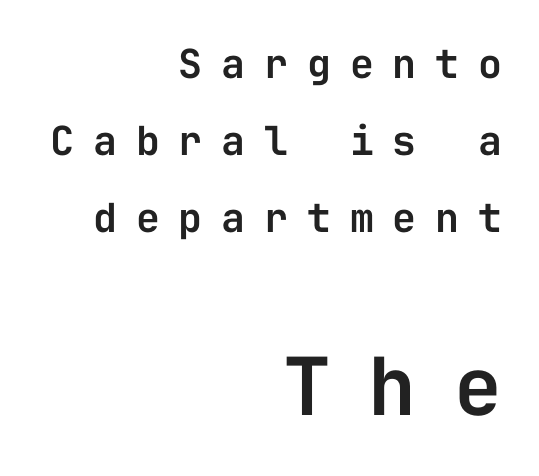
The image shows 80 px sans-serif type, upright, monospaced; set right-aligned, loose line spacing (1.93x), unusually wide letter spacing (+0.47 em), not underlined; the second (bottom) block is 2.0x larger; low stroke contrast and a medium x-height.
